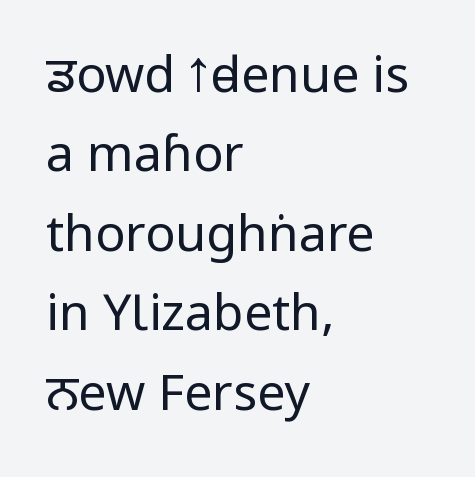
This is roman type, the default non-slanted kind. Is this a fixed-width face? No — the glyphs have proportional, varying widths. This sample uses a sans-serif face. The letterforms sit at book weight or below.
